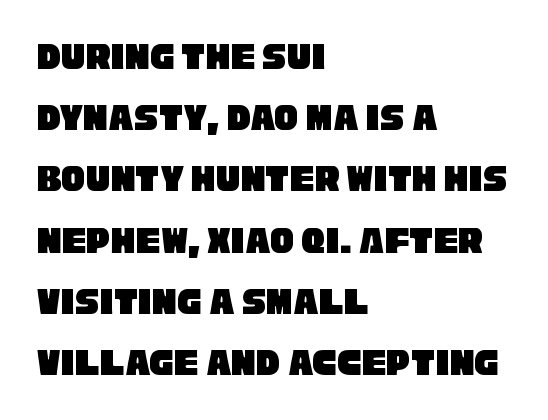
Leading matches the norm, producing a regular column. Just letters on the line, the space beneath them empty. To sum up the face: it is a sans, with no serifs. The paragraph has a hard left edge and a soft right edge. Between one letter and the next there's only the usual sliver of space. Proportional: the letters do not fall into vertical columns.
